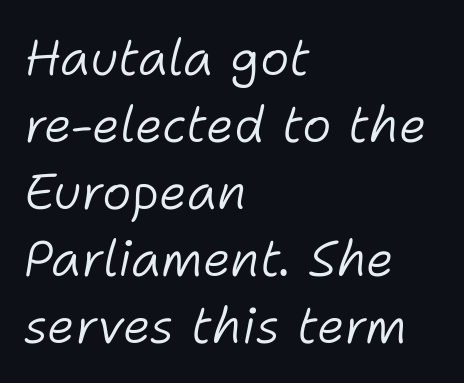
{"italic": "yes", "lean": "right", "slant_degrees": 11, "bold": "no", "weight": "light", "width": "normal", "stroke_contrast": "low", "x_height": "medium", "monospaced": "no", "underline": "no", "align": "left", "line_spacing": "normal", "line_spacing_ratio": 1.34, "letter_spacing": "normal", "letter_spacing_em": 0.0, "glyph_px": 50}
